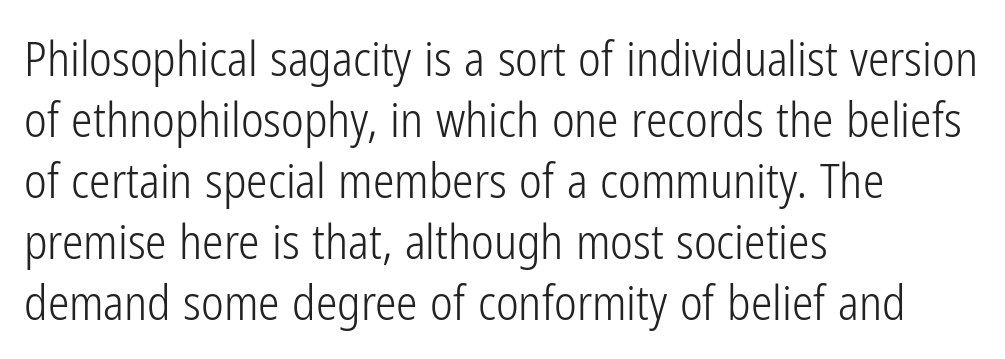
{"serif": "no", "italic": "no", "bold": "no", "weight": "light", "width": "condensed", "stroke_contrast": "low", "x_height": "medium", "monospaced": "no", "underline": "no", "align": "left", "line_spacing": "normal", "line_spacing_ratio": 1.27, "letter_spacing": "normal", "letter_spacing_em": 0.0, "glyph_px": 48}
